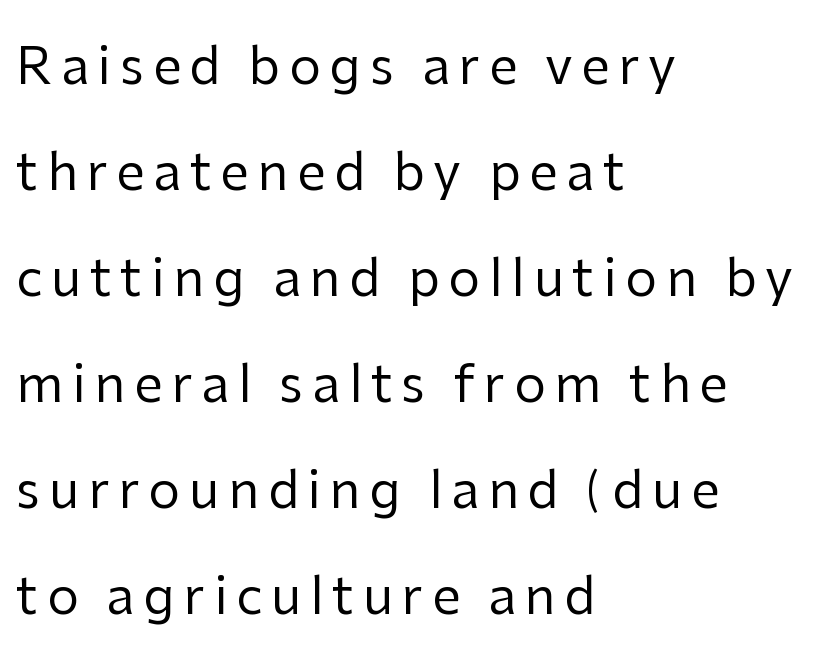
{"serif": "no", "italic": "no", "bold": "no", "weight": "regular", "width": "normal", "stroke_contrast": "low", "x_height": "medium", "monospaced": "no", "underline": "no", "align": "left", "line_spacing": "loose", "line_spacing_ratio": 2.08, "glyph_px": 51}
